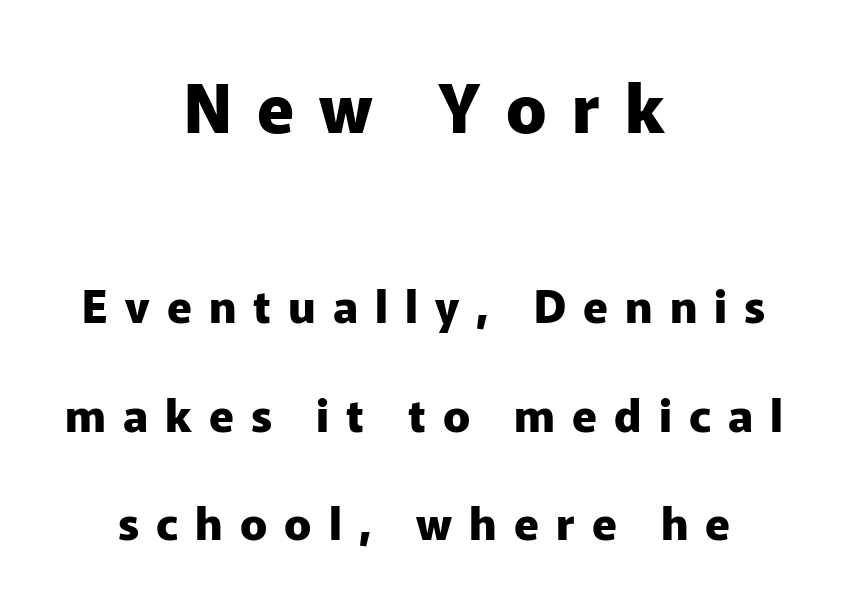
{"serif": "no", "italic": "no", "bold": "yes", "weight": "heavy", "width": "normal", "stroke_contrast": "low", "x_height": "medium", "monospaced": "no", "underline": "no", "align": "center", "line_spacing": "loose", "line_spacing_ratio": 2.41, "letter_spacing": "wide", "letter_spacing_em": 0.38, "larger_block": "first", "size_ratio": 1.49, "glyph_px": 67}
